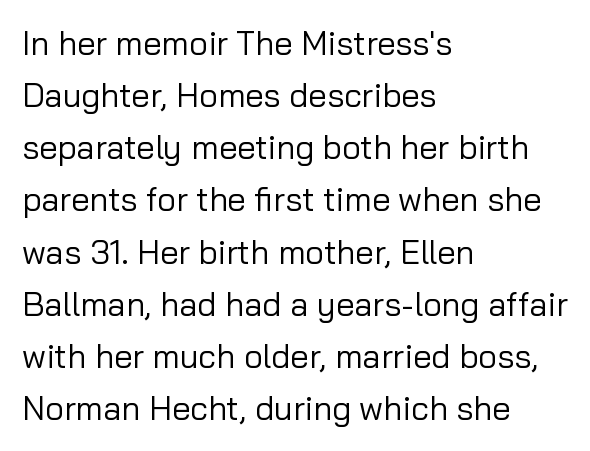
Anything drawn beneath the words? Only blank space. Caption: multi-line text, flush left, ragged right. Is this a fixed-width face? No — the glyphs have proportional, varying widths. The passage shown stacks its lines at a standard gap. Italic: no, the glyphs are upright roman.
